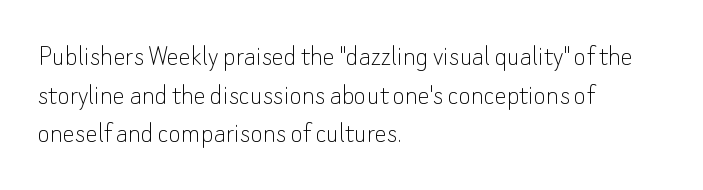
Regarding serifs, this sample does without them. Designer's note — italics off, roman on. You could not count columns in this text — the font is proportionally spaced. Vertical stems look standard width or narrower in stroke. The words here are not underlined. This sample keeps an unexceptional amount of space between lines.
